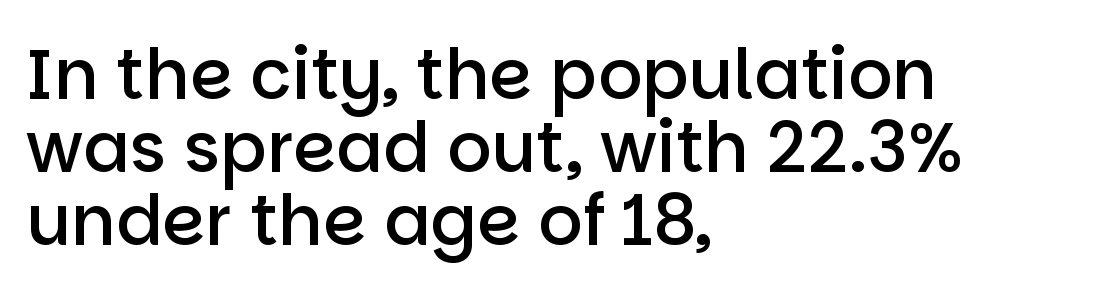
The image shows 69 px semibold sans-serif type, upright; set left-aligned, tight line spacing (1.06x), normal letter spacing, not underlined; low stroke contrast and a large x-height.
